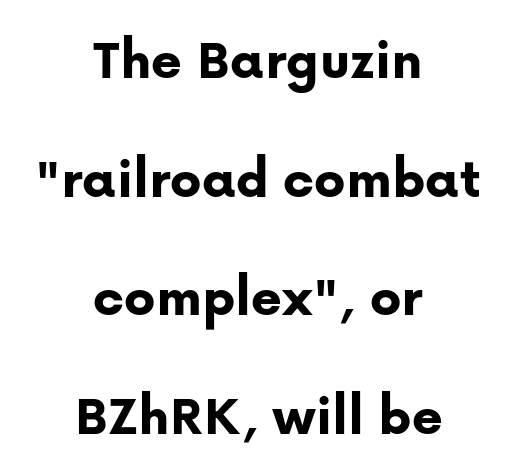
{"serif": "no", "italic": "no", "bold": "yes", "weight": "bold", "width": "normal", "stroke_contrast": "low", "x_height": "medium", "monospaced": "no", "underline": "no", "align": "center", "line_spacing": "loose", "line_spacing_ratio": 2.01, "letter_spacing": "normal", "letter_spacing_em": 0.0, "glyph_px": 59}
